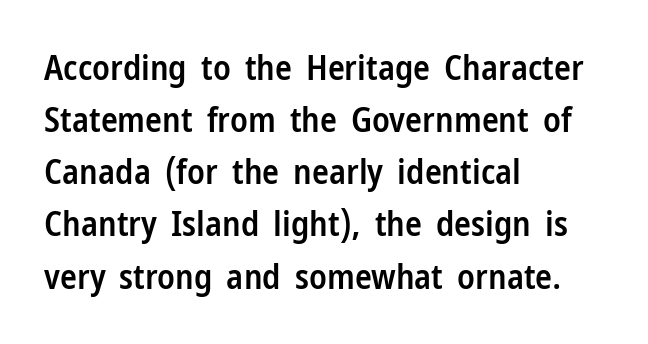
Is this a fixed-width face? No — the glyphs have proportional, varying widths. The face used here is rendered with its standard letterfit. Every letter is mildly thick-stroked: semibold rather than bold. What's the leading like? Ordinary, nothing unusual. Notice how the stems are strictly vertical — no italics here. Line starts are locked; line ends wander.
